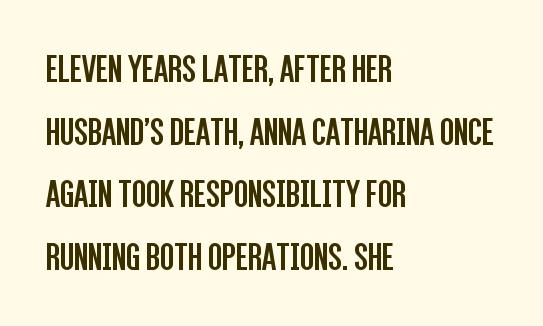
{"serif": "no", "italic": "no", "bold": "no", "weight": "regular", "width": "condensed", "stroke_contrast": "low", "x_height": "large", "monospaced": "no", "underline": "no", "align": "left", "line_spacing": "normal", "line_spacing_ratio": 1.53, "letter_spacing": "normal", "letter_spacing_em": 0.0, "glyph_px": 41}
